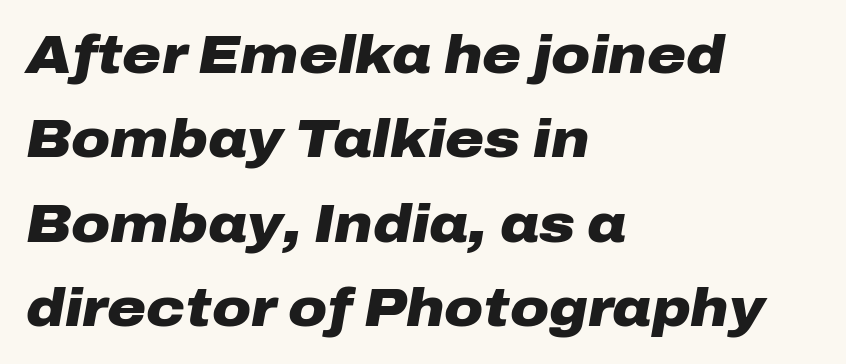
{"italic": "yes", "lean": "right", "slant_degrees": 10, "bold": "yes", "weight": "heavy", "width": "wide", "stroke_contrast": "low", "x_height": "medium", "monospaced": "no", "underline": "no", "align": "left", "line_spacing": "normal", "line_spacing_ratio": 1.59, "letter_spacing": "normal", "letter_spacing_em": 0.0, "glyph_px": 53}
